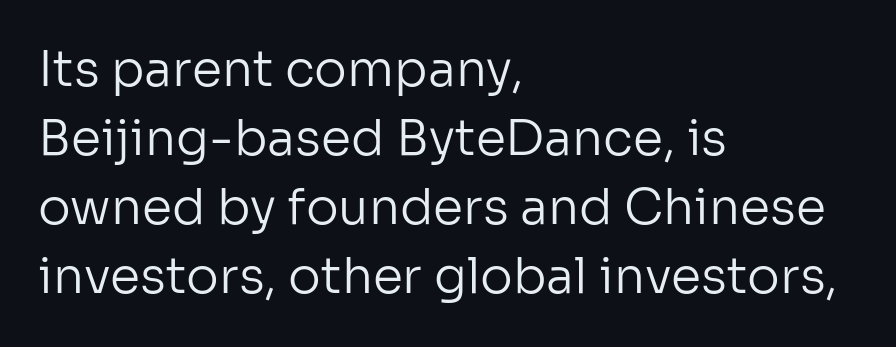
Line starts are locked; line ends wander. One glance says typical: line gaps are just what's usual. Think of a printed novel: that variable character pitch is what you see here. Characters remain perfectly vertical along every line. These glyphs show unthickened strokes, regular width or finer. Each letter's strokes conclude bluntly, with no projecting serifs.
